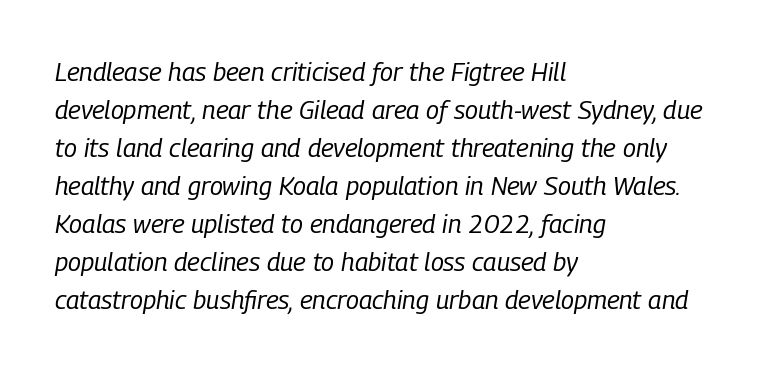
The image shows 26 px text type, italic (leaning right); set left-aligned, normal line spacing (1.46x), normal letter spacing, not underlined.
